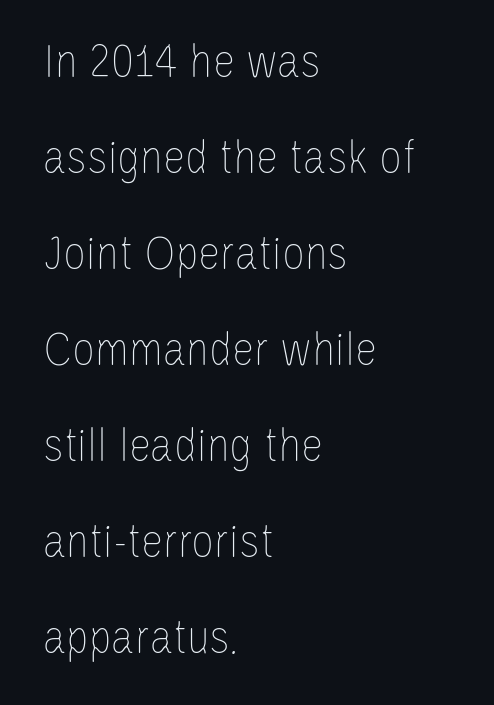
{"italic": "no", "bold": "no", "weight": "thin", "width": "condensed", "stroke_contrast": "low", "x_height": "large", "monospaced": "no", "underline": "no", "align": "left", "line_spacing": "loose", "line_spacing_ratio": 1.92, "letter_spacing": "normal", "letter_spacing_em": 0.0, "glyph_px": 50}
